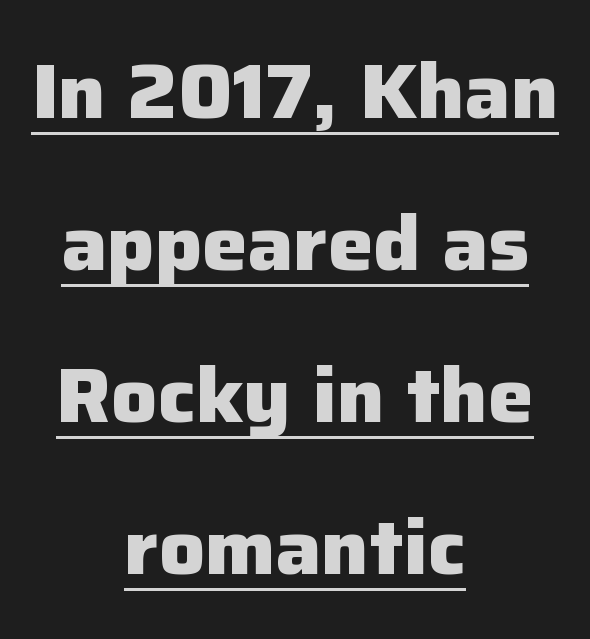
Q: Is the text bold? A: Yes.
Q: Is the text italic (slanted)? A: No, it is upright.
Q: Is the typeface a serif or a sans-serif typeface? A: Sans-serif.
Q: Is the text underlined? A: Yes.
Q: How is the paragraph aligned? A: Centered.
Q: Is the spacing between letters normal or unusually wide? A: Normal.
Q: Is the spacing between lines tight, normal or loose? A: Loose.
Q: Width (condensed, normal, or wide)? A: Normal.
Q: Stroke contrast? A: Low.
Q: x-height? A: Medium.
Q: Monospaced? A: No.
